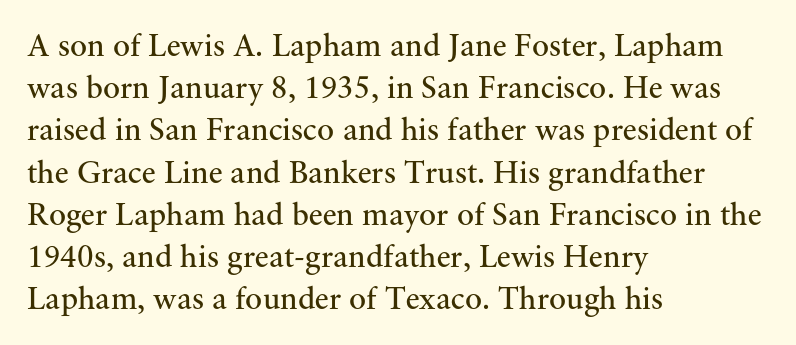
Typographically, this falls in the serif category. Beneath every word, the page is bare. Is the type heavy? It reads as light-to-regular instead. The type sits square on the baseline with zero lean. Summary of vertical rhythm: regular, with standard interline spacing. The passage is arranged the way most books set body copy — flush left.
